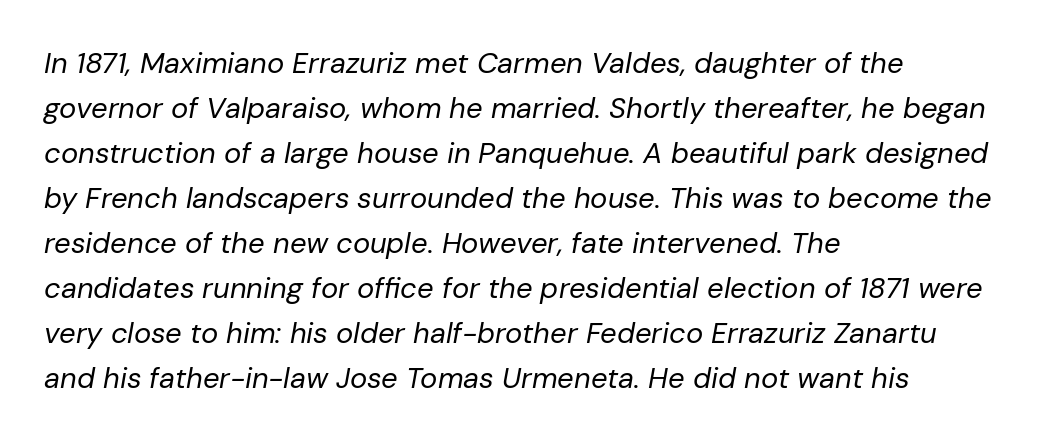
The image shows 29 px regular-weight type, italic (leaning right); set left-aligned, normal line spacing (1.55x), normal letter spacing, not underlined; low stroke contrast and a medium x-height.
